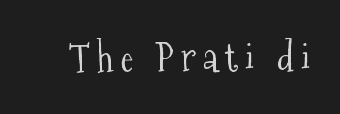
The image shows 40 px light, condensed serif type, upright; set not underlined; medium stroke contrast and a medium x-height.
